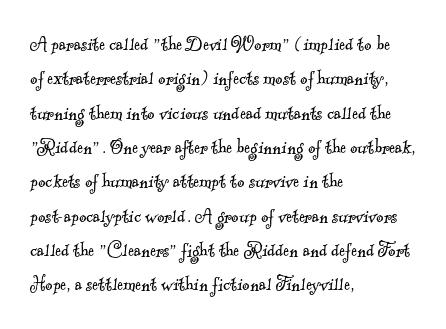
{"bold": "no", "underline": "no", "align": "left", "line_spacing": "normal", "line_spacing_ratio": 1.56, "letter_spacing": "normal", "letter_spacing_em": 0.0, "glyph_px": 22}
